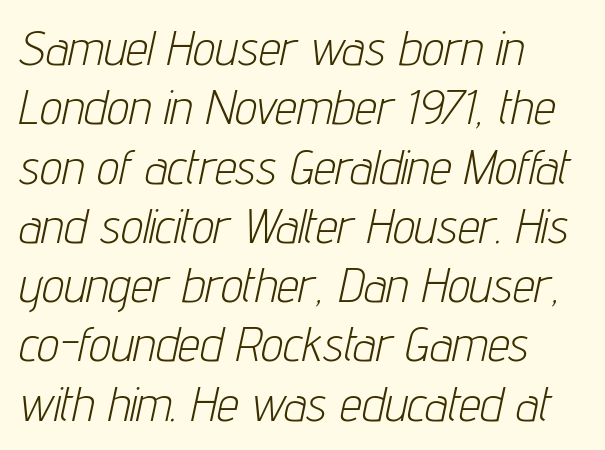
{"italic": "yes", "lean": "right", "slant_degrees": 12, "bold": "no", "weight": "light", "width": "condensed", "stroke_contrast": "low", "x_height": "medium", "monospaced": "no", "underline": "no", "align": "left", "line_spacing_ratio": 1.21, "letter_spacing": "normal", "letter_spacing_em": 0.0, "glyph_px": 49}
